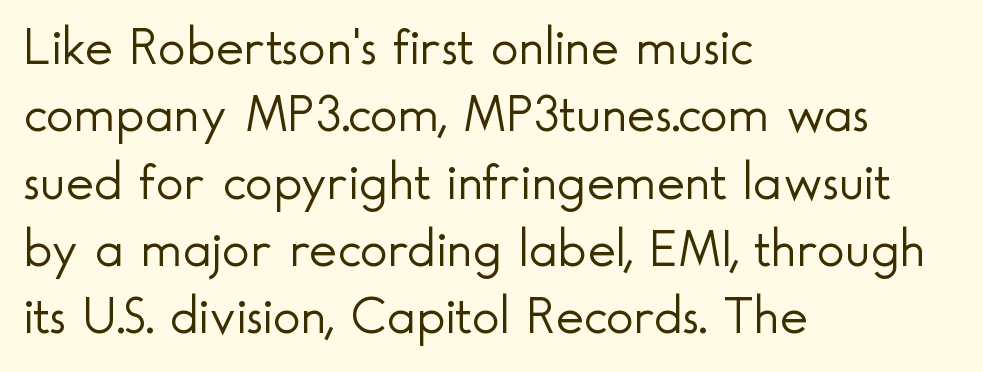
Each letter keeps its own natural width here, so spacing adapts to shape. Compared with typical paragraphs, the rows here are spaced about the same. The space directly below the letters is spotless. Counters stay open thanks to moderate or lighter strokes.
